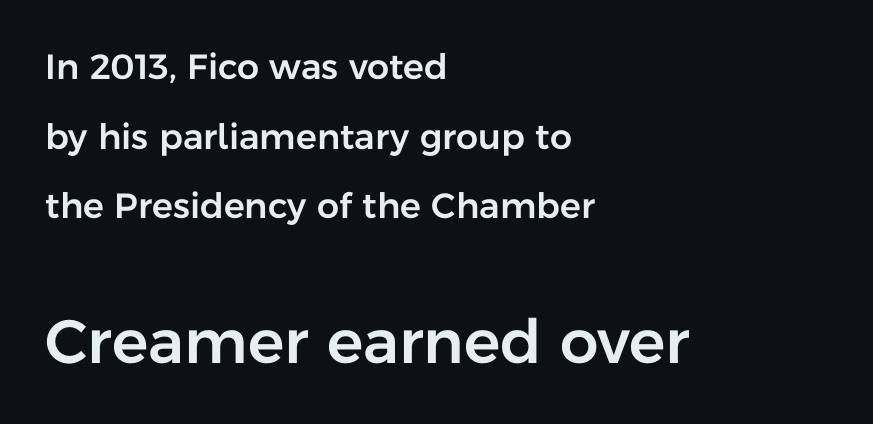
Notice how the stems are strictly vertical — no italics here. The following chunk of copy outweighs the initial chunk in type size. Left-aligned paragraph, ragged on the right. Glyph-to-glyph distance matches everyday printed text. Each letter keeps its own natural width here, so spacing adapts to shape.
